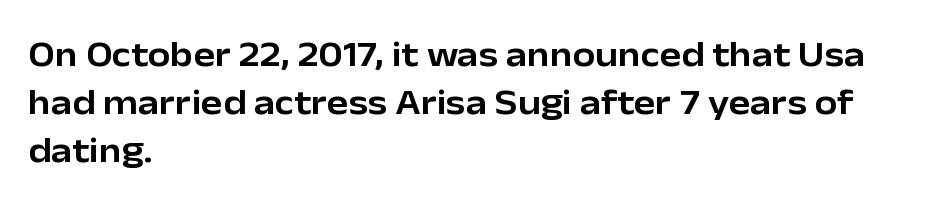
Q: Is the text italic (slanted)? A: No, it is upright.
Q: Is the typeface a serif or a sans-serif typeface? A: Sans-serif.
Q: Is the text underlined? A: No.
Q: How is the paragraph aligned? A: Left-aligned.
Q: Is the spacing between letters normal or unusually wide? A: Normal.
Q: Is the spacing between lines tight, normal or loose? A: Normal.
Q: Width (condensed, normal, or wide)? A: Normal.
Q: Stroke contrast? A: Low.
Q: x-height? A: Medium.
Q: Monospaced? A: No.
